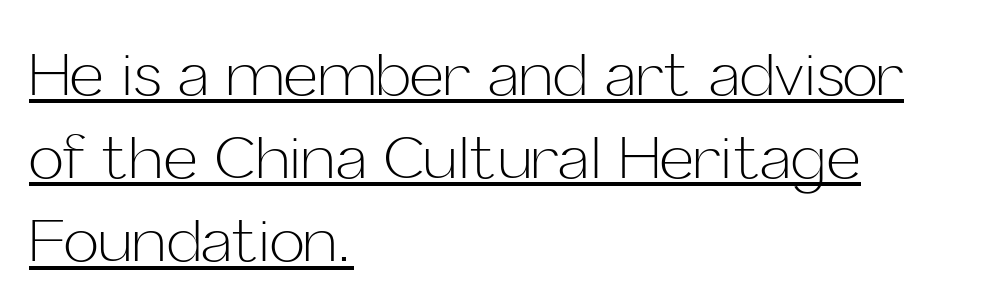
Q: Is the text bold? A: No.
Q: Is the text italic (slanted)? A: No, it is upright.
Q: Is the typeface a serif or a sans-serif typeface? A: Sans-serif.
Q: Is the text underlined? A: Yes.
Q: How is the paragraph aligned? A: Left-aligned.
Q: Is the spacing between letters normal or unusually wide? A: Normal.
Q: Is the spacing between lines tight, normal or loose? A: Normal.
Q: Width (condensed, normal, or wide)? A: Normal.
Q: Stroke contrast? A: Low.
Q: x-height? A: Medium.
Q: Monospaced? A: No.
